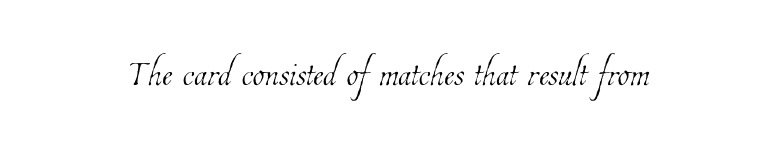
Q: Is the text bold? A: No.
Q: Is the text underlined? A: No.
Q: How is the paragraph aligned? A: Centered.
Q: Is the spacing between letters normal or unusually wide? A: Normal.
Q: Width (condensed, normal, or wide)? A: Condensed.
Q: Stroke contrast? A: Low.
Q: x-height? A: Medium.
Q: Monospaced? A: No.
